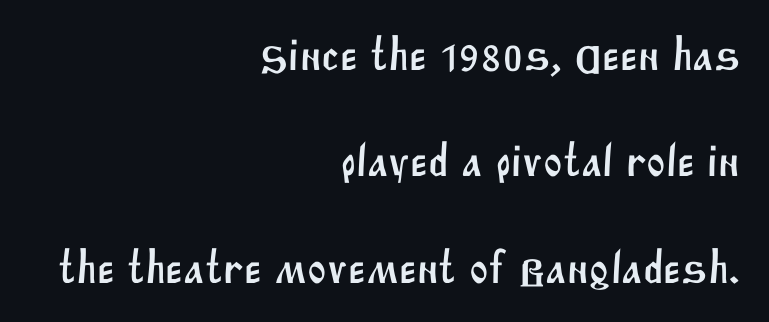
Q: Is the typeface a serif or a sans-serif typeface? A: Sans-serif.
Q: Is the text underlined? A: No.
Q: How is the paragraph aligned? A: Right-aligned.
Q: Is the spacing between letters normal or unusually wide? A: Normal.
Q: Is the spacing between lines tight, normal or loose? A: Loose.
Q: Width (condensed, normal, or wide)? A: Normal.
Q: Stroke contrast? A: Medium.
Q: x-height? A: Large.
Q: Monospaced? A: No.
